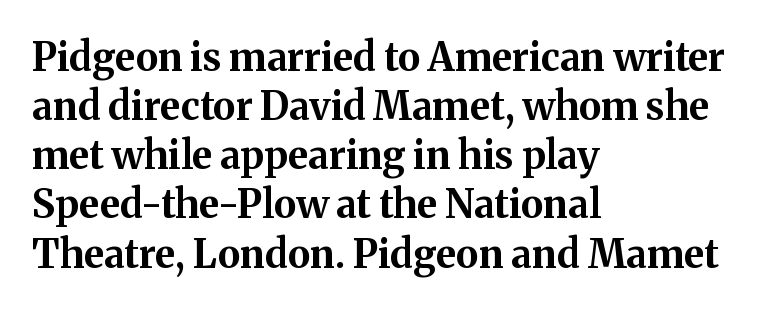
{"serif": "yes", "italic": "no", "bold": "yes", "weight": "bold", "width": "normal", "stroke_contrast": "medium", "x_height": "medium", "monospaced": "no", "underline": "no", "align": "left", "line_spacing": "normal", "line_spacing_ratio": 1.26, "letter_spacing": "normal", "letter_spacing_em": 0.0, "glyph_px": 39}
